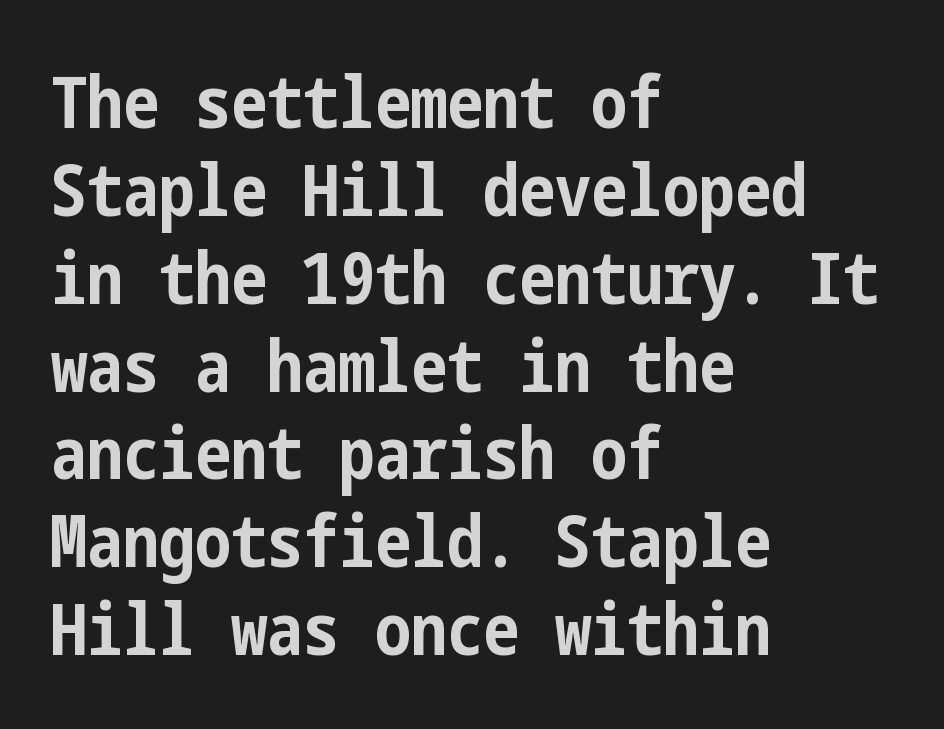
Emphasis by weight is at full strength: bold. The passage is arranged the way most books set body copy — flush left. It's the straight-up-and-down kind of type. The glyphs in this specimen are sans serif. Descenders are the only things crossing below the line.
